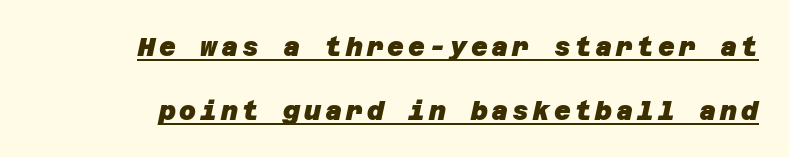
{"bold": "yes", "underline": "yes", "line_spacing": "loose", "line_spacing_ratio": 2.46, "glyph_px": 26}
